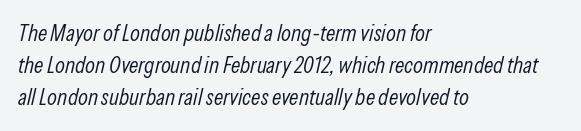
{"italic": "yes", "lean": "right", "slant_degrees": 13, "bold": "no", "underline": "no", "align": "left", "line_spacing": "normal", "line_spacing_ratio": 1.4, "letter_spacing": "normal", "letter_spacing_em": 0.0, "glyph_px": 23}
